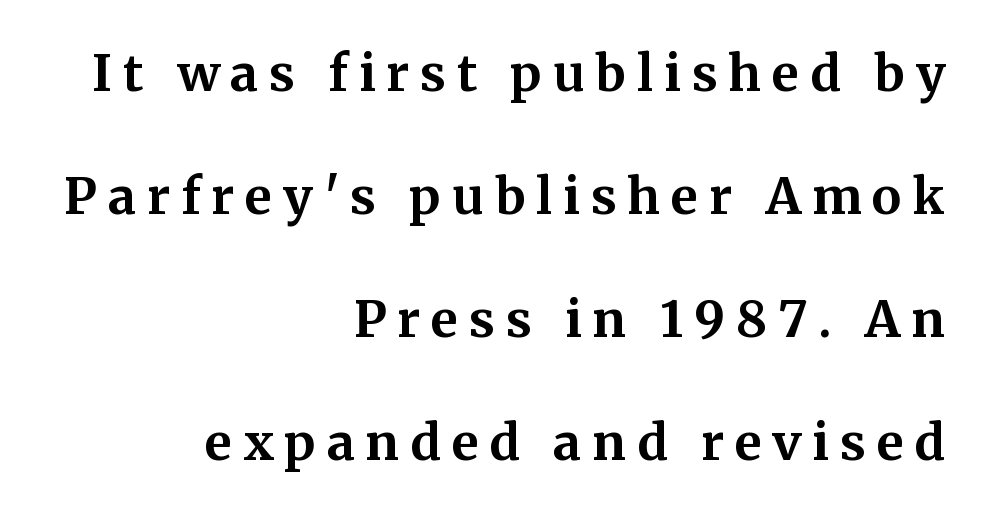
Q: Is the text bold? A: Yes.
Q: Is the text italic (slanted)? A: No, it is upright.
Q: Is the typeface a serif or a sans-serif typeface? A: Serif.
Q: Is the text underlined? A: No.
Q: How is the paragraph aligned? A: Right-aligned.
Q: Is the spacing between letters normal or unusually wide? A: Unusually wide.
Q: Is the spacing between lines tight, normal or loose? A: Loose.
Q: Width (condensed, normal, or wide)? A: Normal.
Q: Stroke contrast? A: Medium.
Q: x-height? A: Medium.
Q: Monospaced? A: No.
